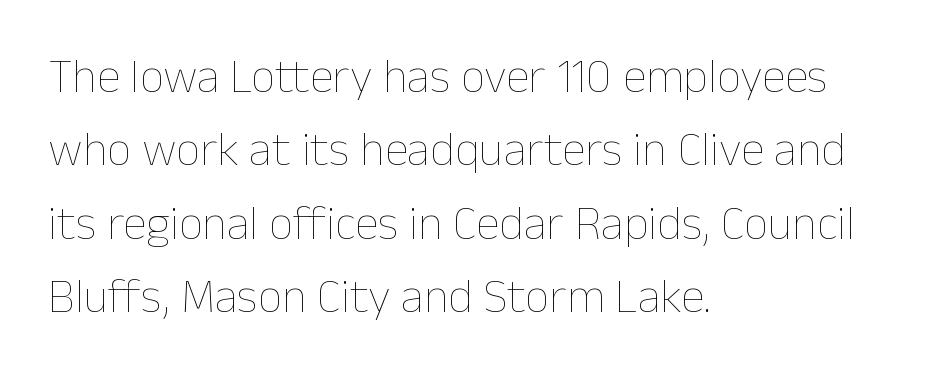
Nothing unusual about the tracking: characters are spaced as the font intends. In terms of posture, this sample is upright. Weight: not bold — regular or lighter. The lines sit at an ordinary, default distance from one another. The space directly below the letters is spotless.
